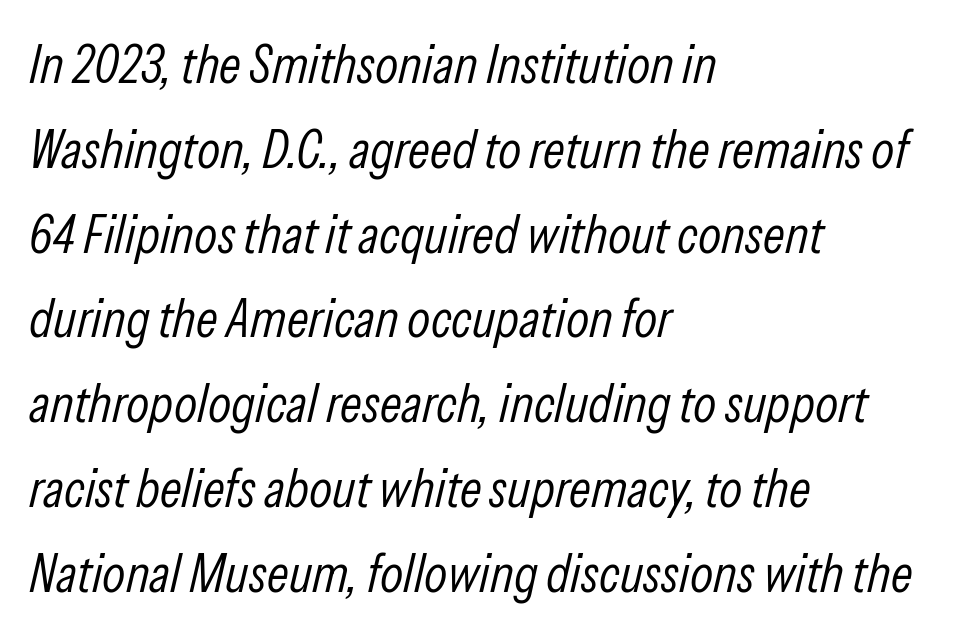
The image shows 54 px light, condensed type, italic (leaning right); set left-aligned, normal line spacing (1.57x), normal letter spacing, not underlined; low stroke contrast and a medium x-height.
